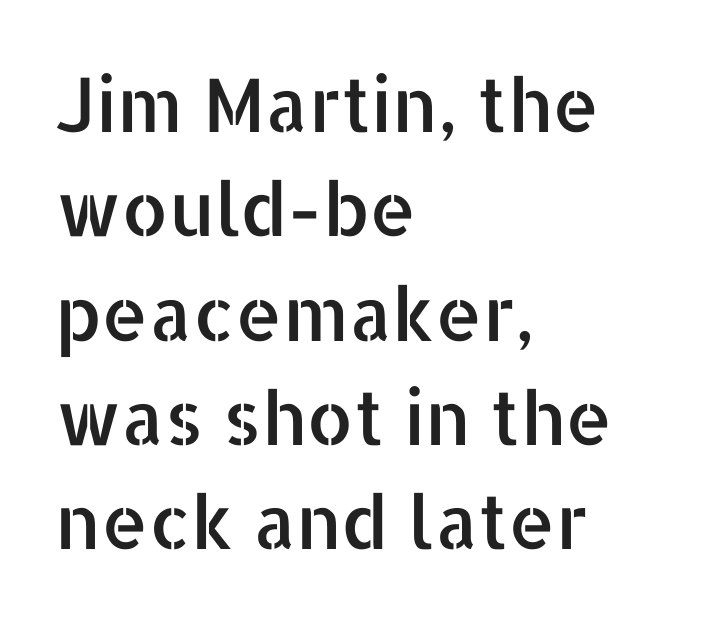
This block has exactly the height ordinary leading produces. Letterform terminals end flat and unadorned throughout the passage. A clean baseline with only descenders dipping below it. The passage shown is typed in a proportional face where columns would drift.
